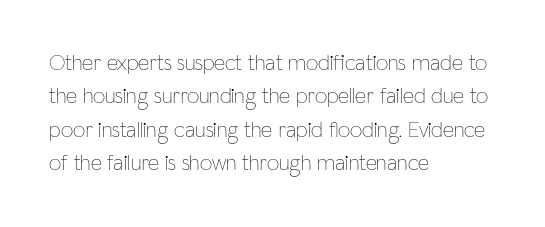
Summary of vertical rhythm: regular, with standard interline spacing. No extra ink here — the face is not bold. Quick note: not italic, upright. Horizontal alignment here is leftward, the default for most running prose.
